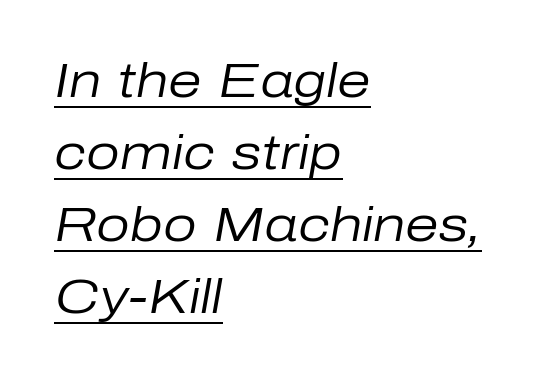
{"italic": "yes", "lean": "right", "slant_degrees": 10, "bold": "no", "weight": "regular", "width": "normal", "stroke_contrast": "low", "x_height": "medium", "monospaced": "no", "underline": "yes", "align": "left", "line_spacing": "normal", "line_spacing_ratio": 1.5, "letter_spacing": "normal", "letter_spacing_em": 0.0, "glyph_px": 48}
